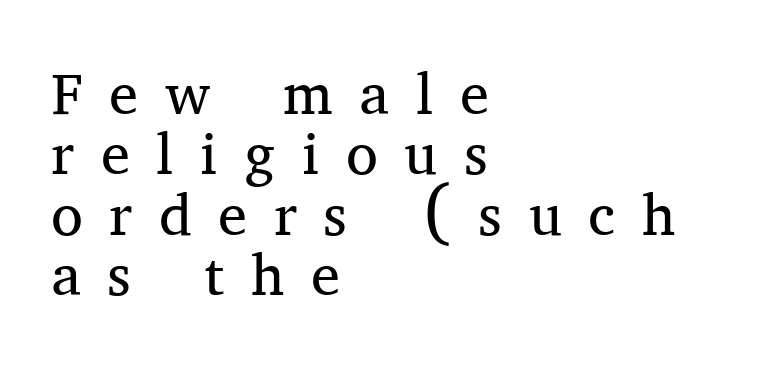
Letters rest on an invisible, unmarked baseline. The typography opts for an upright posture over an oblique one. Counters stay open thanks to moderate or lighter strokes. This sample is left-justified, so line endings fall wherever the words run out. Vertically, the passage feels compressed, each row crowding the next. The passage shown is typeset with a serif family.
